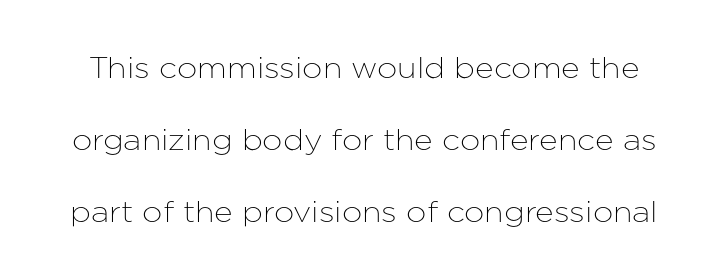
Q: Is the text italic (slanted)? A: No, it is upright.
Q: Is the typeface a serif or a sans-serif typeface? A: Sans-serif.
Q: Is the text underlined? A: No.
Q: Is the spacing between letters normal or unusually wide? A: Normal.
Q: Is the spacing between lines tight, normal or loose? A: Loose.
Q: Width (condensed, normal, or wide)? A: Normal.
Q: Stroke contrast? A: Low.
Q: x-height? A: Medium.
Q: Monospaced? A: No.
